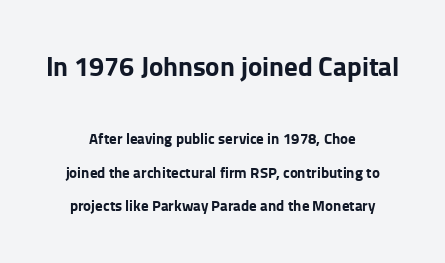
{"italic": "no", "bold": "yes", "underline": "no", "align": "center", "line_spacing": "loose", "line_spacing_ratio": 2.24, "letter_spacing": "normal", "letter_spacing_em": 0.0, "larger_block": "first", "size_ratio": 1.8, "glyph_px": 27}
